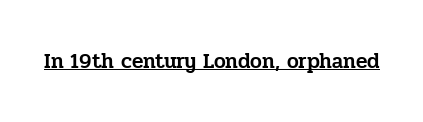
{"italic": "no", "underline": "yes", "letter_spacing": "normal", "letter_spacing_em": 0.0, "glyph_px": 21}
